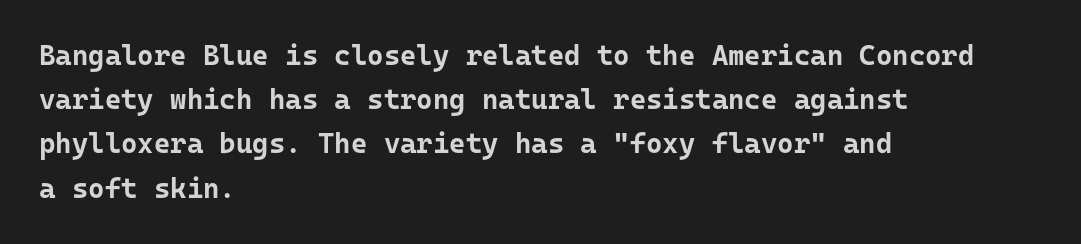
{"serif": "no", "italic": "no", "bold": "yes", "weight": "bold", "width": "normal", "stroke_contrast": "low", "x_height": "medium", "underline": "no", "align": "left", "line_spacing": "normal", "line_spacing_ratio": 1.58, "letter_spacing": "normal", "letter_spacing_em": 0.0, "glyph_px": 28}
